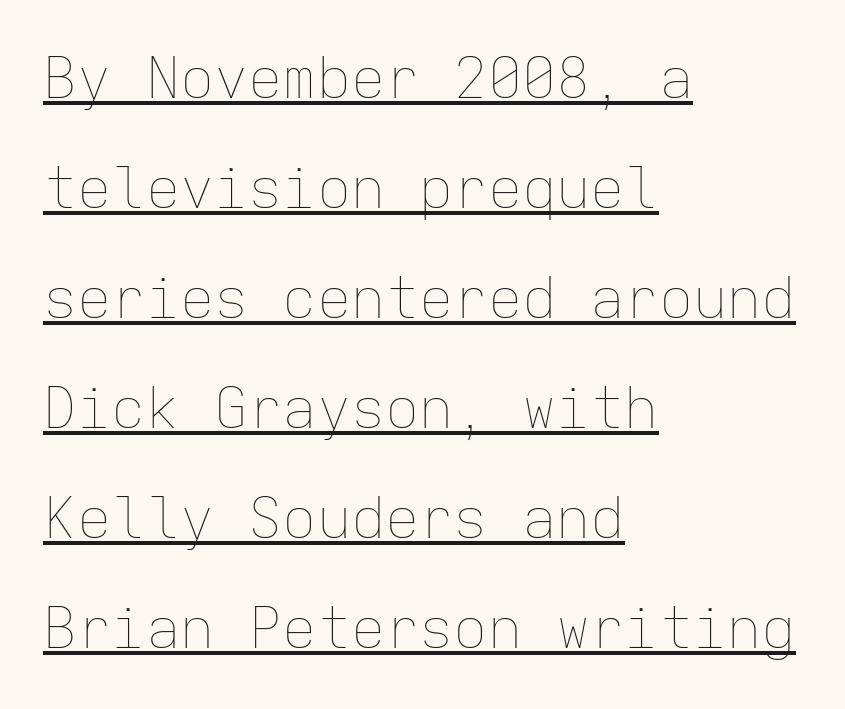
{"italic": "no", "bold": "no", "weight": "thin", "width": "normal", "stroke_contrast": "low", "x_height": "medium", "monospaced": "yes", "underline": "yes", "align": "left", "line_spacing": "loose", "line_spacing_ratio": 1.93, "letter_spacing": "normal", "letter_spacing_em": 0.0, "glyph_px": 57}
